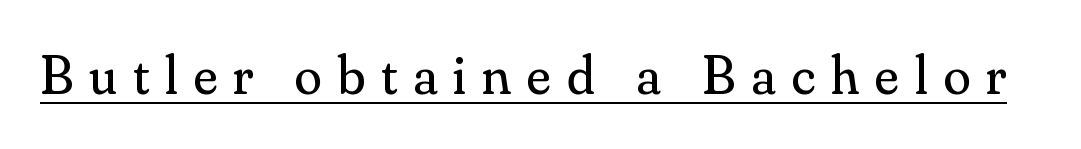
Q: Is the text bold? A: No.
Q: Is the text italic (slanted)? A: No, it is upright.
Q: Is the typeface a serif or a sans-serif typeface? A: Serif.
Q: Is the text underlined? A: Yes.
Q: Is the spacing between letters normal or unusually wide? A: Unusually wide.
Q: Width (condensed, normal, or wide)? A: Normal.
Q: Stroke contrast? A: Medium.
Q: x-height? A: Small.
Q: Monospaced? A: No.
